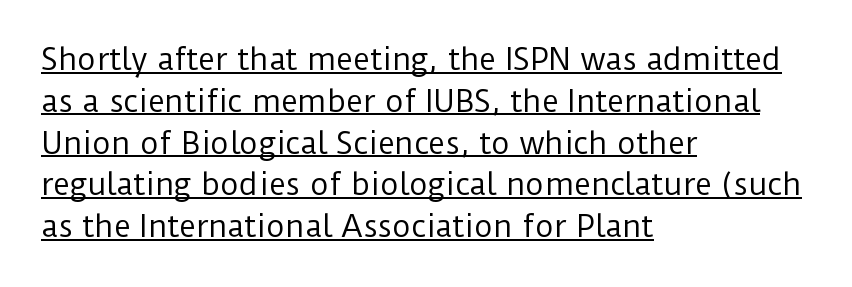
Do the characters align in a grid? No, the font is proportional. The type family on display is of the sans-serif kind. Summary of weight: not heavy and not bold. Does the lettering tilt? It doesn't — this is upright.
